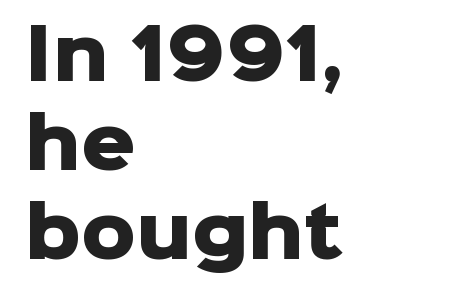
Q: Is the text bold? A: Yes.
Q: Is the text italic (slanted)? A: No, it is upright.
Q: Is the typeface a serif or a sans-serif typeface? A: Sans-serif.
Q: Is the text underlined? A: No.
Q: How is the paragraph aligned? A: Left-aligned.
Q: Is the spacing between letters normal or unusually wide? A: Normal.
Q: Is the spacing between lines tight, normal or loose? A: Normal.
Q: Width (condensed, normal, or wide)? A: Normal.
Q: Stroke contrast? A: Low.
Q: x-height? A: Medium.
Q: Monospaced? A: No.
